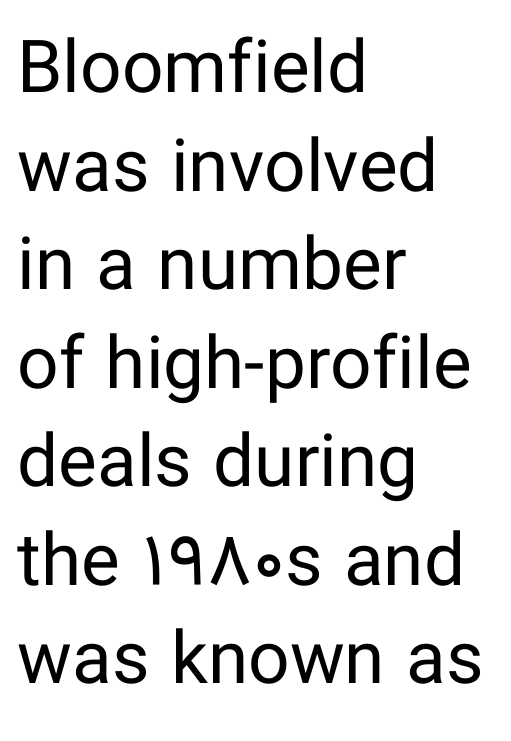
{"serif": "no", "italic": "no", "bold": "no", "weight": "regular", "width": "normal", "stroke_contrast": "low", "x_height": "medium", "monospaced": "no", "underline": "no", "align": "left", "line_spacing": "normal", "line_spacing_ratio": 1.35, "letter_spacing": "normal", "letter_spacing_em": 0.0, "glyph_px": 73}
